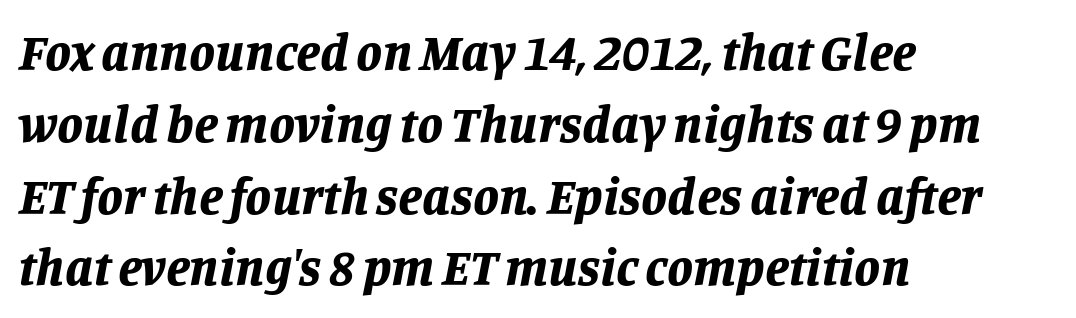
{"italic": "yes", "lean": "right", "slant_degrees": 11, "bold": "yes", "weight": "bold", "width": "normal", "stroke_contrast": "low", "x_height": "large", "monospaced": "no", "underline": "no", "align": "left", "line_spacing": "normal", "line_spacing_ratio": 1.38, "letter_spacing": "normal", "letter_spacing_em": 0.0, "glyph_px": 52}
